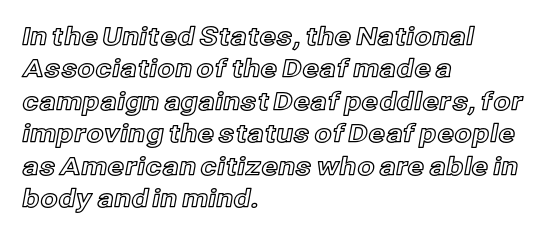
{"underline": "no", "align": "left", "line_spacing": "normal", "line_spacing_ratio": 1.3, "letter_spacing": "normal", "letter_spacing_em": 0.0, "glyph_px": 25}
